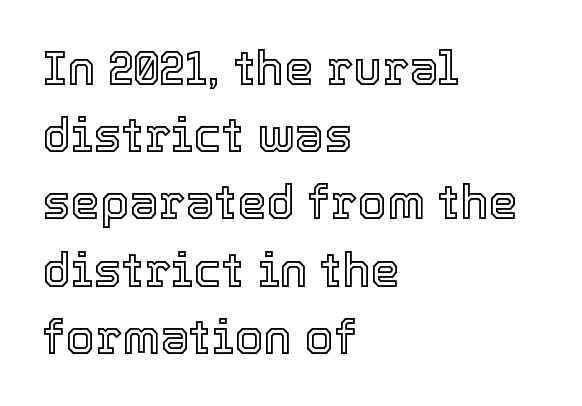
Q: Is the text italic (slanted)? A: No, it is upright.
Q: Is the text underlined? A: No.
Q: How is the paragraph aligned? A: Left-aligned.
Q: Is the spacing between letters normal or unusually wide? A: Normal.
Q: Is the spacing between lines tight, normal or loose? A: Normal.
Q: Width (condensed, normal, or wide)? A: Normal.
Q: x-height? A: Medium.
Q: Monospaced? A: No.
